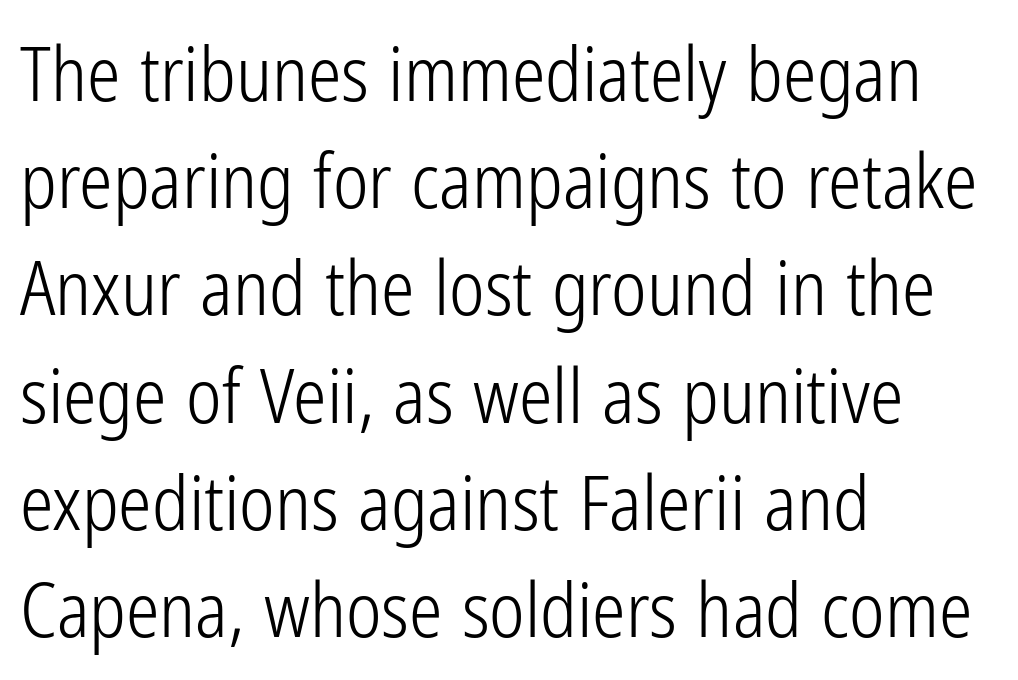
One-word summary of the alignment: left. This sample keeps an unexceptional amount of space between lines. Looks like regular typesetting: each glyph gets only the width it needs. The characters display no serif detailing; their extremities are plain. Rule under the text: the space is simply empty.
